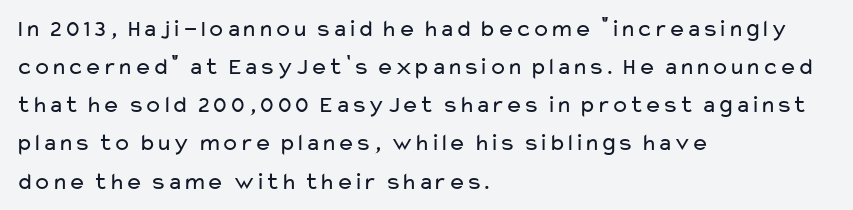
Is there much room between lines? A standard amount, neither cramped nor airy. A roman cut, with each character standing at attention. How are the letters spaced? Ordinarily, with no added tracking. This rendering features lettering with no underline. The paragraph shown leans on its left margin. The weight tops out at a normal text grade.
